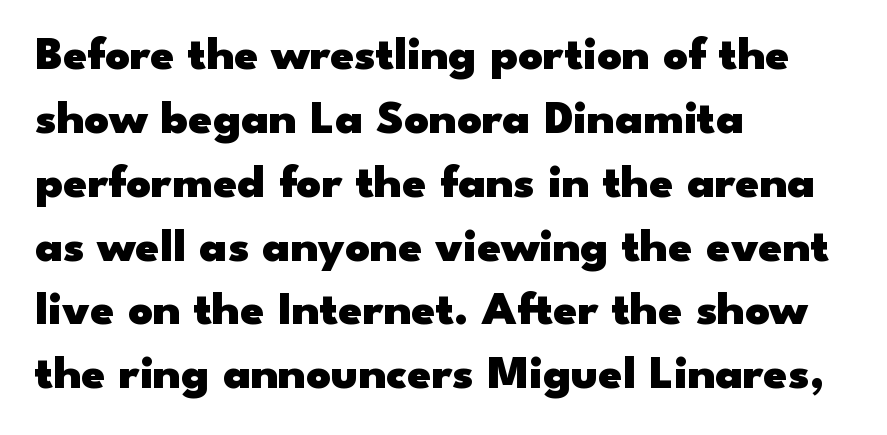
The glyphs have the mass of a bold cut. Short and long lines alike share a common starting point at left. Each word holds together tightly as a unit, with standard inter-letter gaps. Observe the absence of serifs on each vertical stroke in this sample. Rendered with straight, roman letterforms.
